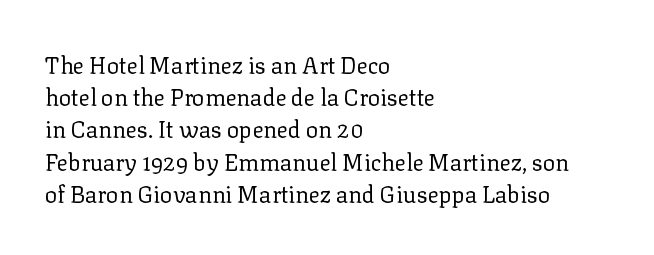
Q: Is the text bold? A: No.
Q: Is the text italic (slanted)? A: No, it is upright.
Q: Is the text underlined? A: No.
Q: How is the paragraph aligned? A: Left-aligned.
Q: Is the spacing between letters normal or unusually wide? A: Normal.
Q: Is the spacing between lines tight, normal or loose? A: Normal.
